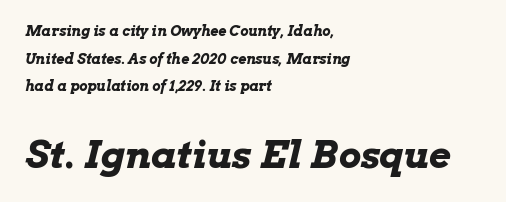
Q: Is the text bold? A: Yes.
Q: Is the text italic (slanted)? A: Yes, it leans right by about 13 degrees.
Q: Is the text underlined? A: No.
Q: How is the paragraph aligned? A: Left-aligned.
Q: Is the spacing between letters normal or unusually wide? A: Normal.
Q: Is the spacing between lines tight, normal or loose? A: Loose.
Q: Which block of text is set in a larger size, the first (top) or the second (bottom)? A: The second (bottom) one.
Q: Width (condensed, normal, or wide)? A: Wide.
Q: Stroke contrast? A: Low.
Q: x-height? A: Medium.
Q: Monospaced? A: No.
